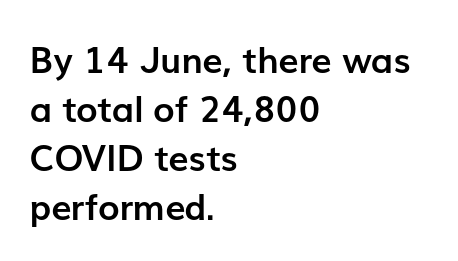
{"serif": "no", "italic": "no", "bold": "yes", "weight": "semibold", "width": "normal", "stroke_contrast": "low", "x_height": "medium", "monospaced": "no", "underline": "no", "align": "left", "line_spacing": "normal", "line_spacing_ratio": 1.36, "letter_spacing": "normal", "letter_spacing_em": 0.0, "glyph_px": 36}
